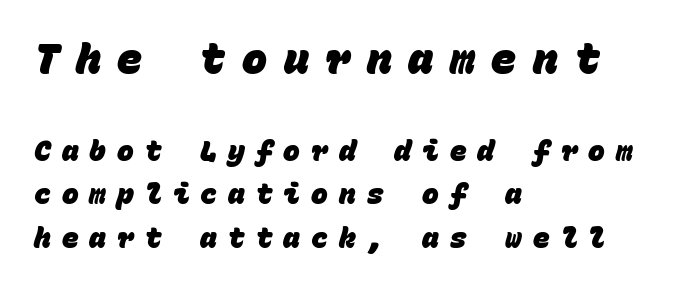
{"serif": "no", "bold": "yes", "weight": "heavy", "width": "normal", "stroke_contrast": "low", "x_height": "large", "monospaced": "yes", "underline": "no", "align": "left", "line_spacing": "normal", "line_spacing_ratio": 1.57, "letter_spacing": "wide", "letter_spacing_em": 0.39, "larger_block": "first", "size_ratio": 1.5, "glyph_px": 42}
